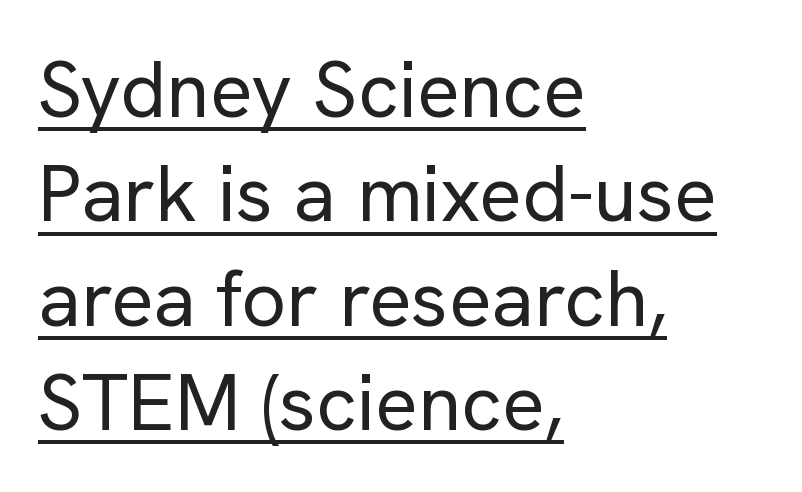
The typeface chosen for these lines omits serifs. Spacing between characters is what you'd get straight out of the box. This block has exactly the height ordinary leading produces. The font's upright variant was chosen for this text. Caption: face not bold, strokes unweighted. The face used here is proportionally spaced, like ordinary book or web type.
